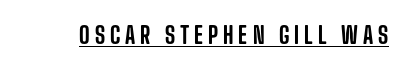
{"italic": "no", "underline": "yes", "letter_spacing": "wide", "letter_spacing_em": 0.21, "glyph_px": 23}
